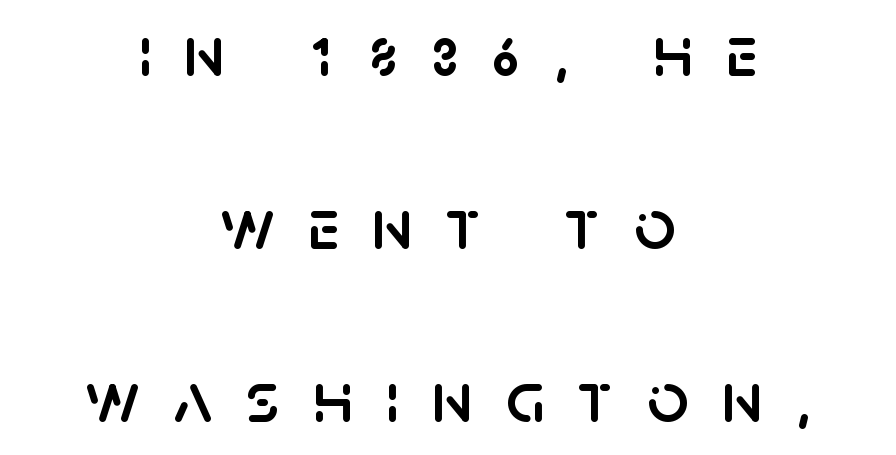
Q: Is the text italic (slanted)? A: No, it is upright.
Q: Is the typeface a serif or a sans-serif typeface? A: Sans-serif.
Q: Is the text underlined? A: No.
Q: How is the paragraph aligned? A: Centered.
Q: Is the spacing between letters normal or unusually wide? A: Unusually wide.
Q: Is the spacing between lines tight, normal or loose? A: Loose.
Q: Width (condensed, normal, or wide)? A: Normal.
Q: Stroke contrast? A: Low.
Q: x-height? A: Large.
Q: Monospaced? A: No.
